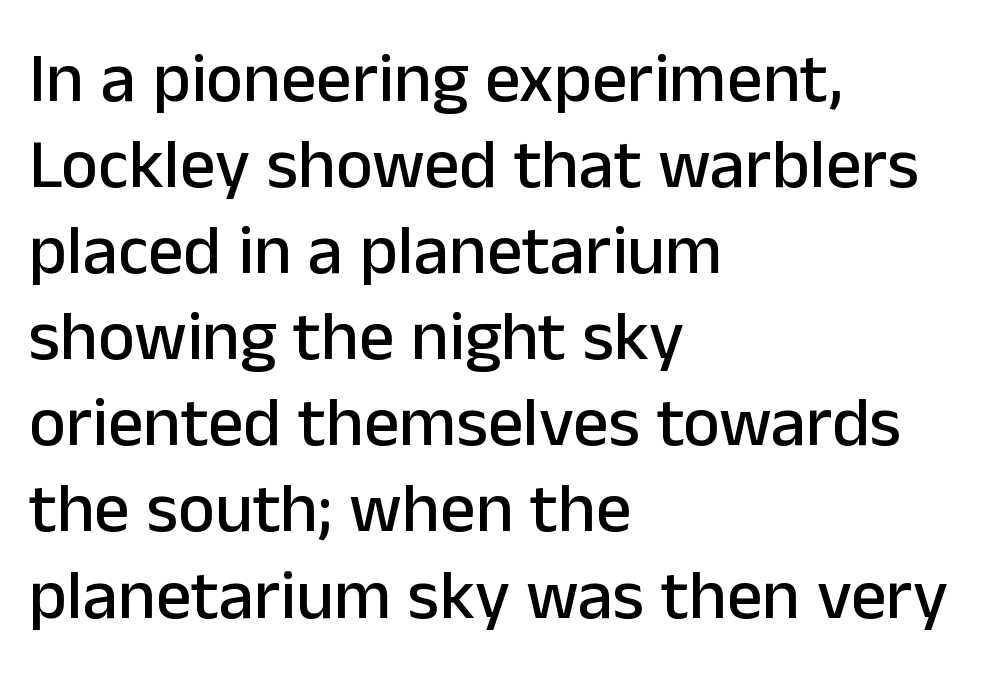
The image shows 70 px sans-serif type, upright; set left-aligned, line spacing 1.23x, normal letter spacing, not underlined; low stroke contrast and a medium x-height.
